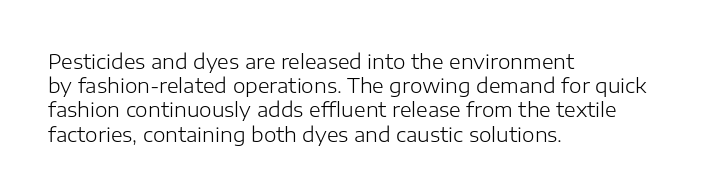
{"italic": "no", "bold": "no", "underline": "no", "align": "left", "line_spacing_ratio": 1.21, "letter_spacing": "normal", "letter_spacing_em": 0.0, "glyph_px": 20}
